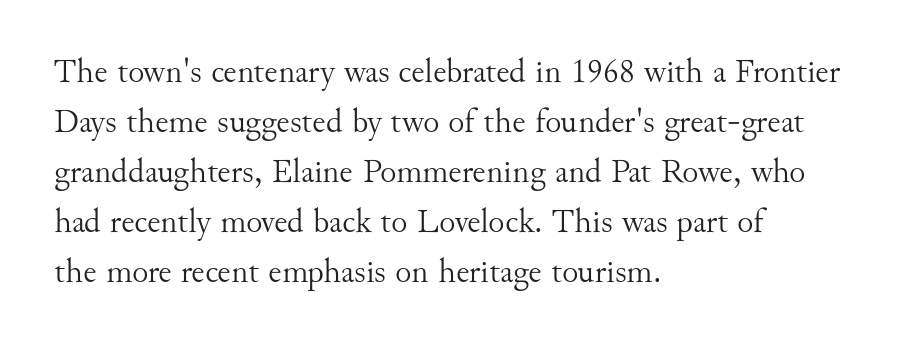
The image shows 34 px light serif type, upright; set left-aligned, normal line spacing (1.47x), normal letter spacing, not underlined; medium stroke contrast and a small x-height.
